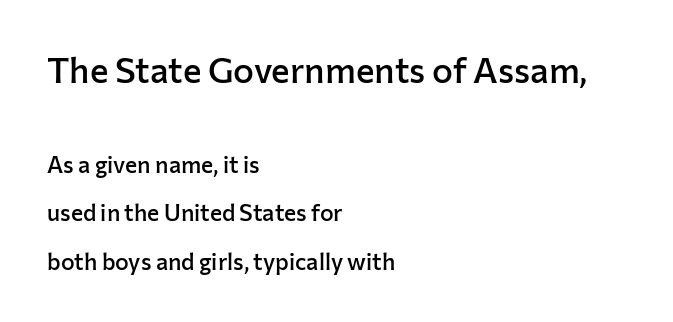
What weight is shown? A semibold, between regular and bold. This sample uses a sans-serif face. The axis of the letterforms is exactly vertical. The rendering uses natural spacing where letterforms have individual widths. What's the leading like? Stretched, with rows far apart.
